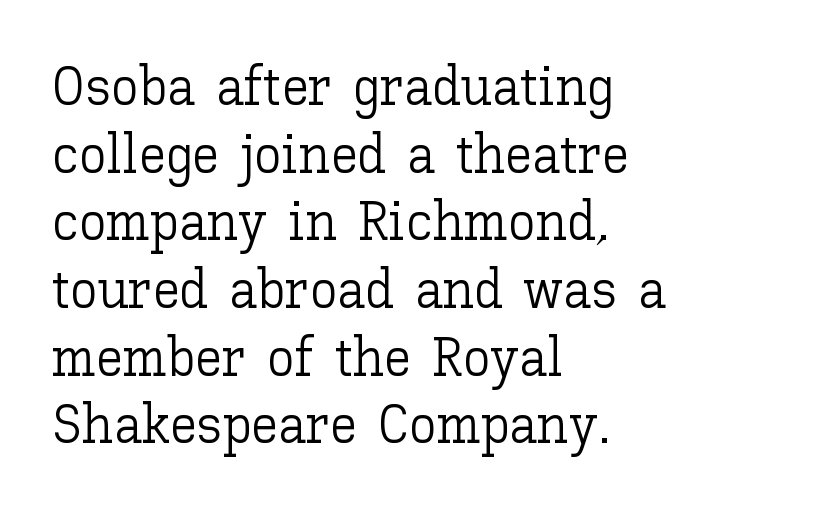
The image shows 55 px light type, upright; set left-aligned, line spacing 1.23x, normal letter spacing, not underlined; low stroke contrast and a medium x-height.
